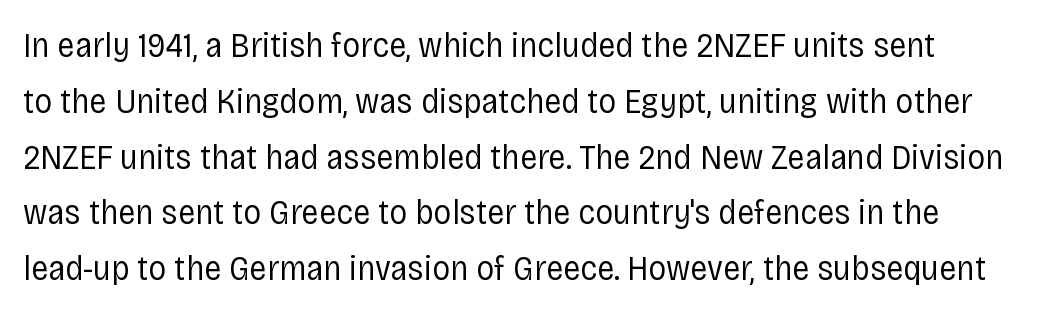
The image shows 36 px regular-weight, condensed sans-serif type, upright; set normal line spacing (1.55x), normal letter spacing, not underlined; low stroke contrast and a large x-height.
